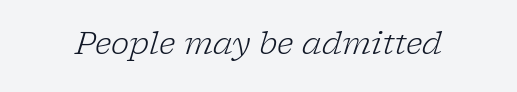
Observe the lean: these are italic letterforms. This rendering leaves character spacing at its baseline value. This sample uses a serif face. You could not count columns in this text — the font is proportionally spaced. Lines of text with bare space underneath.
